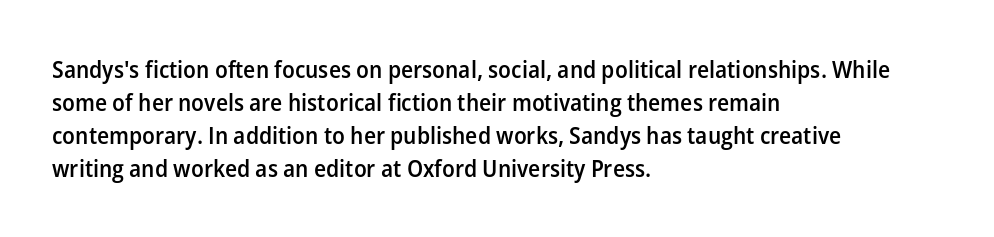
Q: Is the text bold? A: Semi-bold.
Q: Is the text italic (slanted)? A: No, it is upright.
Q: Is the text underlined? A: No.
Q: How is the paragraph aligned? A: Left-aligned.
Q: Is the spacing between letters normal or unusually wide? A: Normal.
Q: Is the spacing between lines tight, normal or loose? A: Normal.
